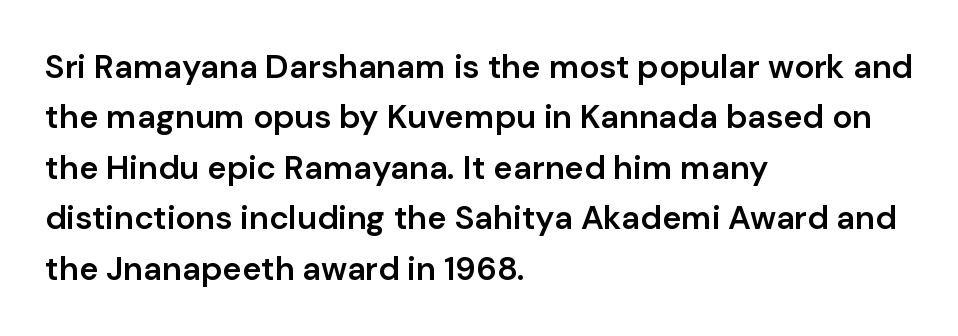
The image shows 33 px semibold sans-serif type, upright; set left-aligned, normal line spacing (1.53x), normal letter spacing, not underlined; low stroke contrast and a medium x-height.
